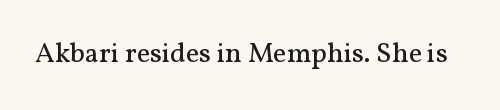
What stands out about the letter spacing? Nothing — it is the standard amount. Vertical strokes here are truly vertical. Anything drawn beneath the words? Only blank space. Is this a fixed-width face? No — the glyphs have proportional, varying widths. The characters display serif detailing at their extremities.
